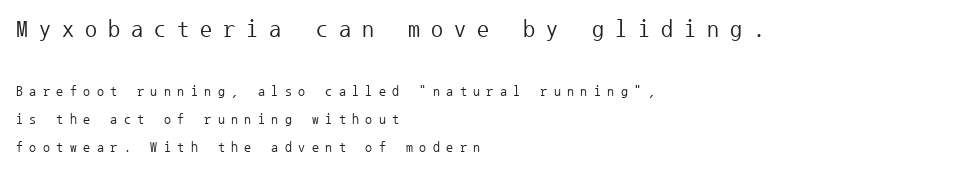
{"italic": "no", "bold": "no", "underline": "no", "align": "left", "line_spacing": "loose", "line_spacing_ratio": 2.0, "letter_spacing": "wide", "letter_spacing_em": 0.46, "larger_block": "first", "size_ratio": 1.71, "glyph_px": 24}
